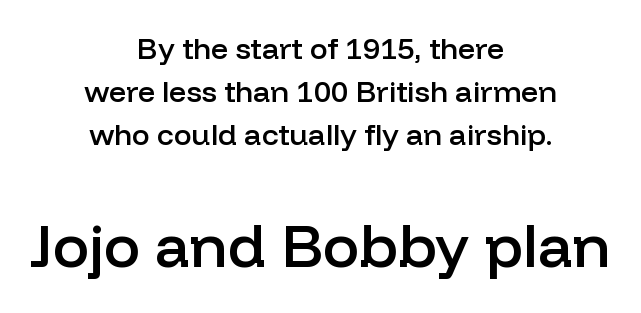
Between these two stacked blocks, the lower one wins on size. Reading down the block, each line starts at a different indent, mirrored at its end. These lines keep a tight, regular rhythm from letter to letter. Is this a fixed-width face? No — the glyphs have proportional, varying widths.
